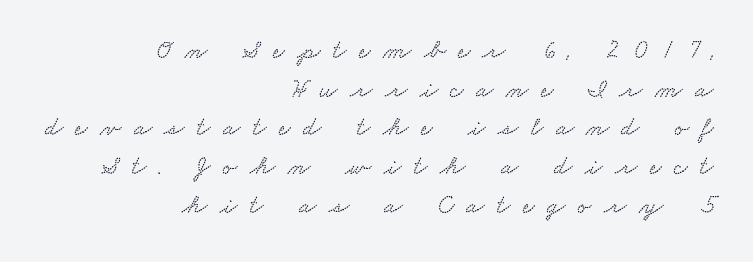
This sample keeps an unexceptional amount of space between lines. The horizontal fit of the characters is loose and conspicuously gappy. The text block is weighted toward the right margin, trailing off unevenly leftward. Descenders hang freely into open space.
